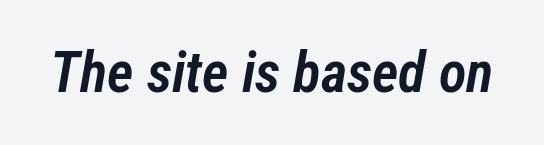
Q: Is the text bold? A: Semi-bold.
Q: Is the text italic (slanted)? A: Yes, it leans right by about 12 degrees.
Q: Is the text underlined? A: No.
Q: Is the spacing between letters normal or unusually wide? A: Normal.
Q: Width (condensed, normal, or wide)? A: Condensed.
Q: Stroke contrast? A: Low.
Q: x-height? A: Medium.
Q: Monospaced? A: No.
